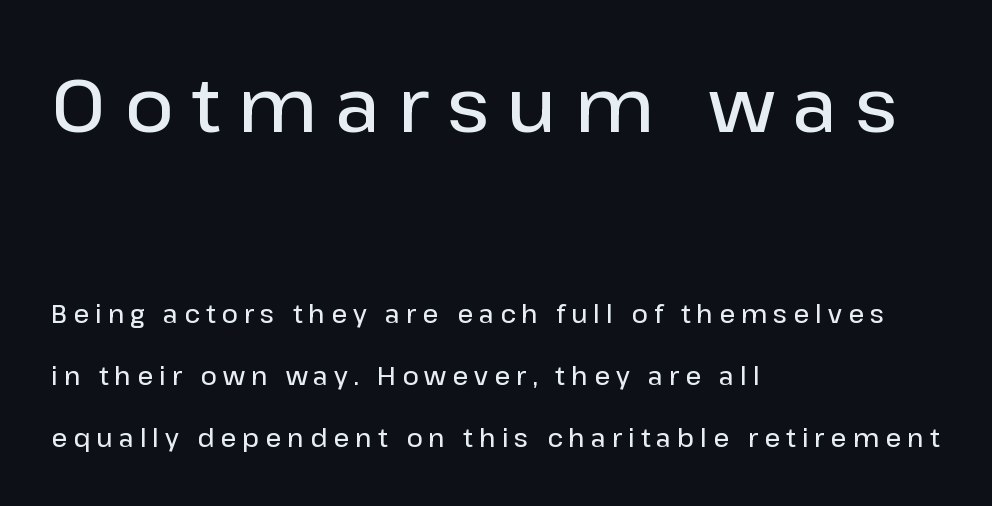
The image shows 75 px semibold sans-serif type, upright; set left-aligned, loose line spacing (2.47x), unusually wide letter spacing (+0.24 em), not underlined; the first (top) block is 3.0x larger; low stroke contrast and a medium x-height.
